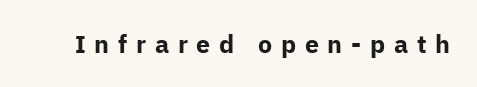
These lines have a slow, spaced-out rhythm from letter to letter. Unlike italic type, these characters show no tilt at all. This rendering features lettering with no underline. Does the weight exceed regular? Yes, all the way to bold.
